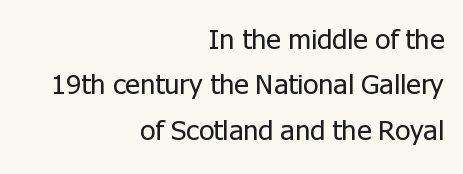
Rendered with straight, roman letterforms. Each line ends at the same right margin while the left side varies. Bare-footed words on every line. Nope, no serifs anywhere on these letters. This reads as an unemphasized weight, regular at the heaviest.
